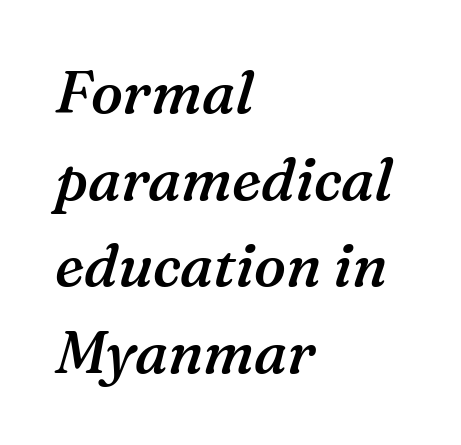
The image shows 59 px semibold serif type, italic (leaning right); set left-aligned, normal line spacing (1.47x), normal letter spacing, not underlined; medium stroke contrast and a medium x-height.
